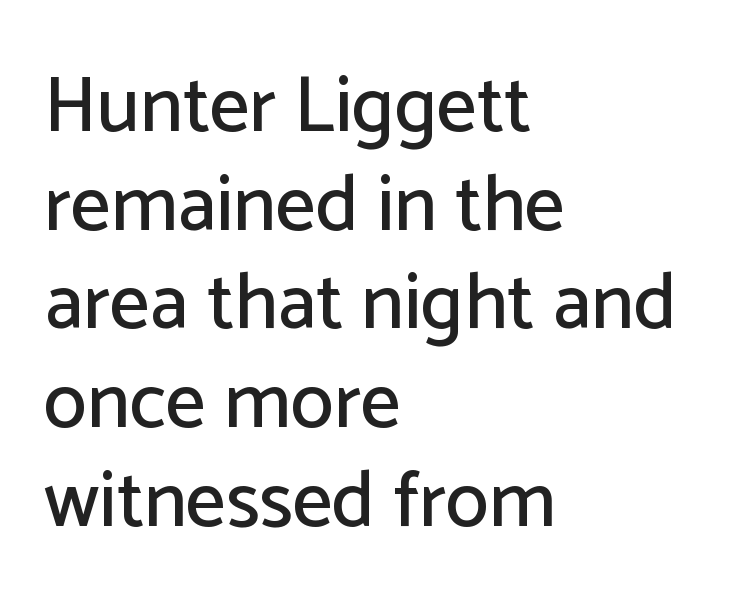
{"serif": "no", "italic": "no", "width": "normal", "stroke_contrast": "low", "x_height": "medium", "monospaced": "no", "underline": "no", "align": "left", "line_spacing": "normal", "line_spacing_ratio": 1.25, "letter_spacing": "normal", "letter_spacing_em": 0.0, "glyph_px": 79}
